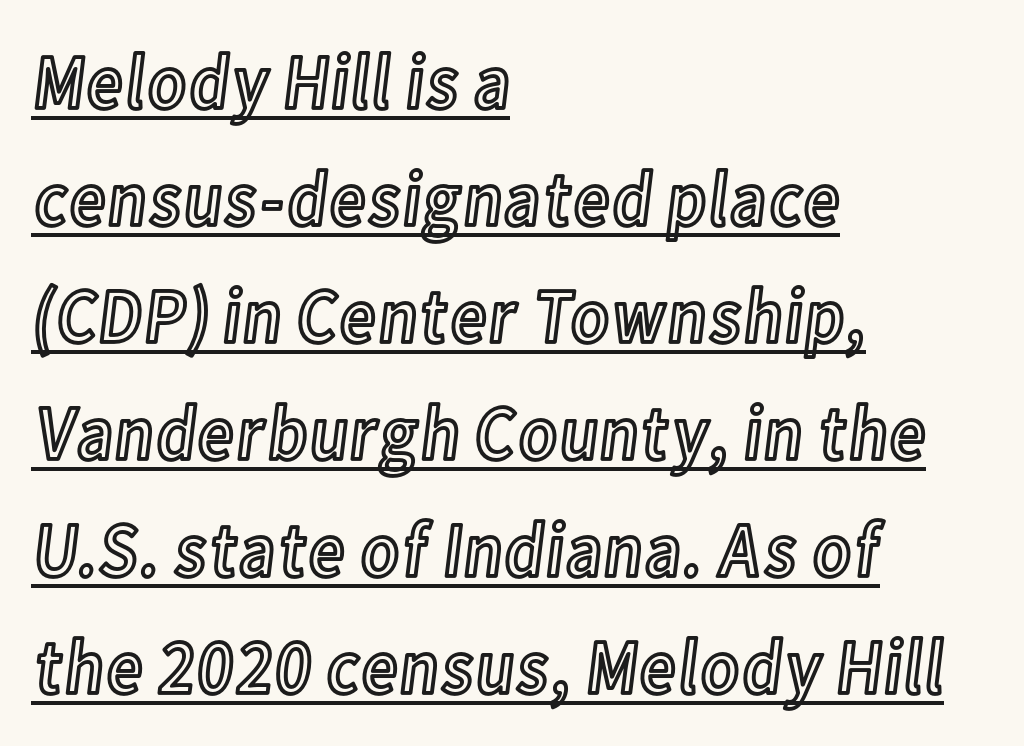
{"width": "condensed", "x_height": "medium", "monospaced": "no", "underline": "yes", "align": "left", "line_spacing": "normal", "line_spacing_ratio": 1.5, "letter_spacing": "normal", "letter_spacing_em": 0.0, "glyph_px": 78}
